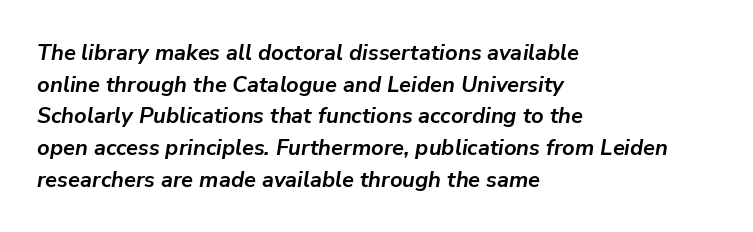
{"italic": "yes", "lean": "right", "slant_degrees": 9, "bold": "yes", "underline": "no", "align": "left", "line_spacing": "normal", "line_spacing_ratio": 1.44, "letter_spacing": "normal", "letter_spacing_em": 0.0, "glyph_px": 22}
